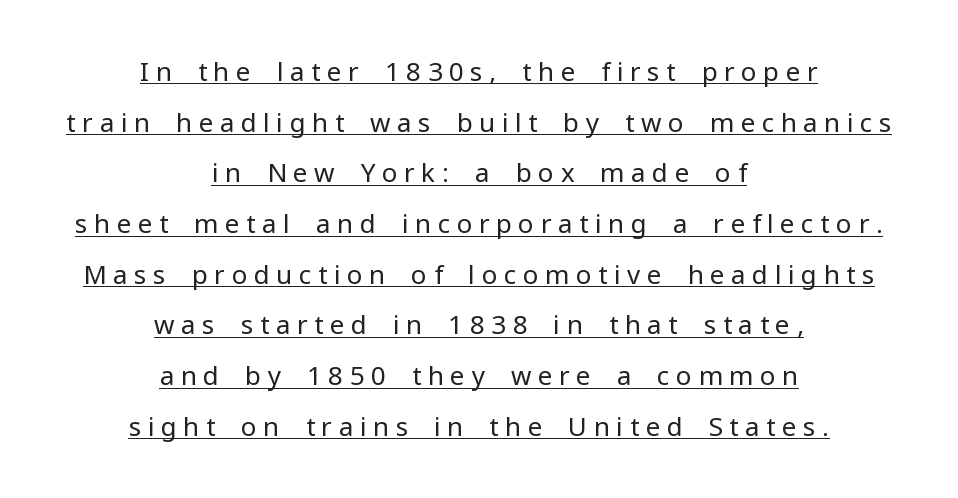
The image shows 26 px text type, upright; set centered, loose line spacing (1.95x), unusually wide letter spacing (+0.25 em), underlined.
